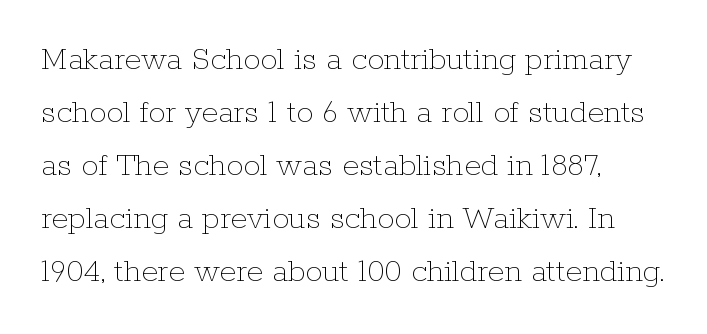
Q: Is the text bold? A: No.
Q: Is the text italic (slanted)? A: No, it is upright.
Q: Is the text underlined? A: No.
Q: How is the paragraph aligned? A: Left-aligned.
Q: Is the spacing between letters normal or unusually wide? A: Normal.
Q: Is the spacing between lines tight, normal or loose? A: Normal.
Q: Width (condensed, normal, or wide)? A: Normal.
Q: Stroke contrast? A: Low.
Q: x-height? A: Medium.
Q: Monospaced? A: No.
